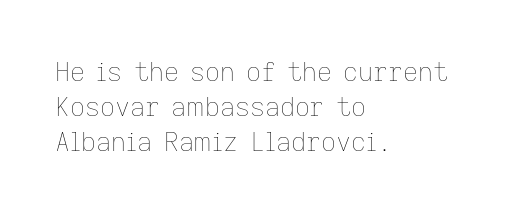
The image shows 26 px text type, upright; set left-aligned, normal line spacing (1.35x), normal letter spacing, not underlined.
